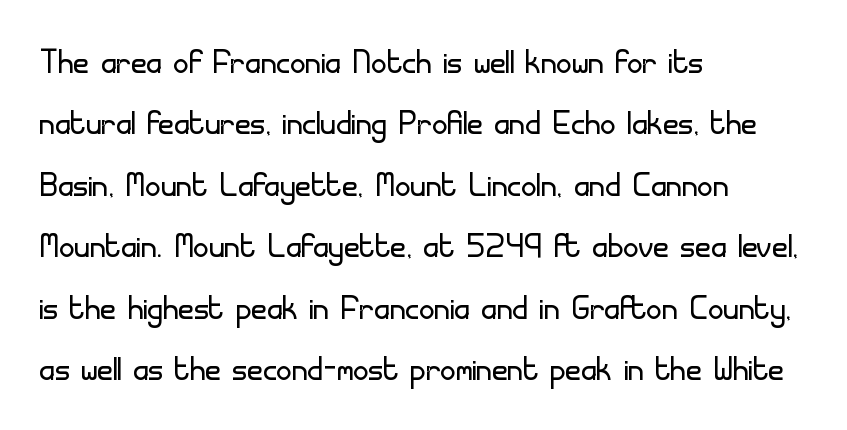
Q: Is the text bold? A: No.
Q: Is the text italic (slanted)? A: No, it is upright.
Q: Is the typeface a serif or a sans-serif typeface? A: Sans-serif.
Q: Is the text underlined? A: No.
Q: How is the paragraph aligned? A: Left-aligned.
Q: Is the spacing between letters normal or unusually wide? A: Normal.
Q: Is the spacing between lines tight, normal or loose? A: Normal.
Q: Width (condensed, normal, or wide)? A: Normal.
Q: Stroke contrast? A: Low.
Q: x-height? A: Small.
Q: Monospaced? A: No.
